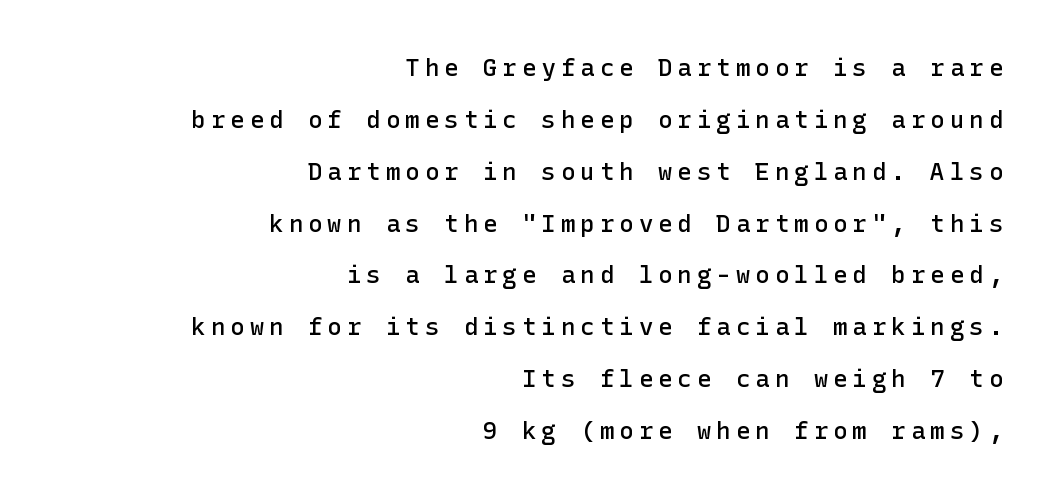
{"italic": "no", "bold": "semi", "underline": "no", "align": "right", "line_spacing": "loose", "line_spacing_ratio": 2.16, "letter_spacing": "wide", "letter_spacing_em": 0.21, "glyph_px": 24}
